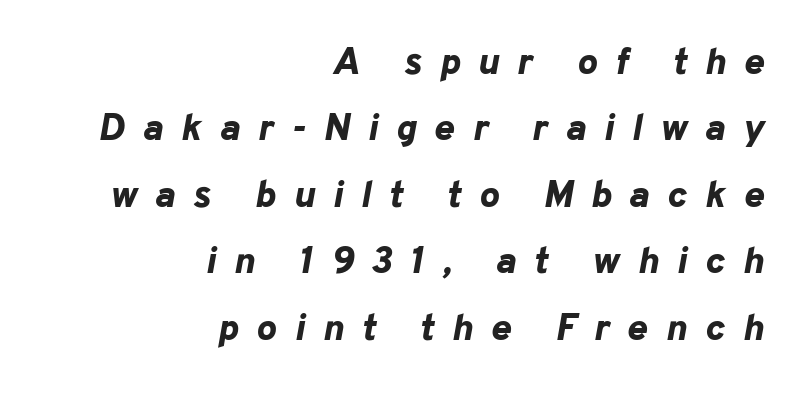
The image shows 38 px bold type, italic (leaning right); set right-aligned, line spacing 1.75x, unusually wide letter spacing (+0.47 em), not underlined; low stroke contrast and a medium x-height.
